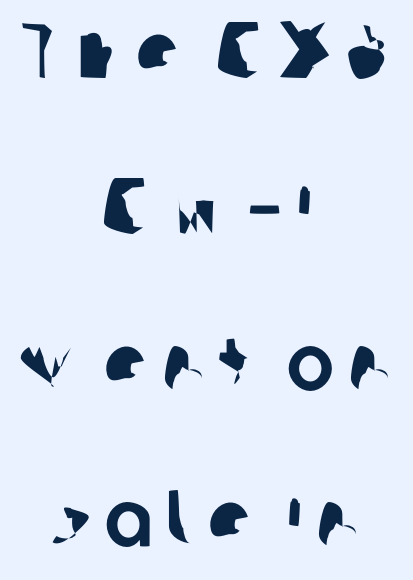
{"serif": "no", "width": "normal", "stroke_contrast": "low", "x_height": "medium", "monospaced": "no", "underline": "no", "align": "center", "line_spacing": "loose", "line_spacing_ratio": 1.95, "glyph_px": 80}
